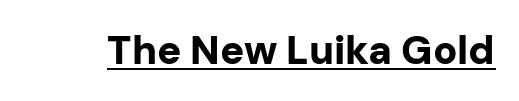
Typographically, this falls in the sans-serif category. Upright lettering throughout. The passage shown is underscored from start to finish. The letters are bold, with thick, heavy strokes. This rendering leaves character spacing at its baseline value. Character widths vary here, with narrow letters taking less room than wide ones.
